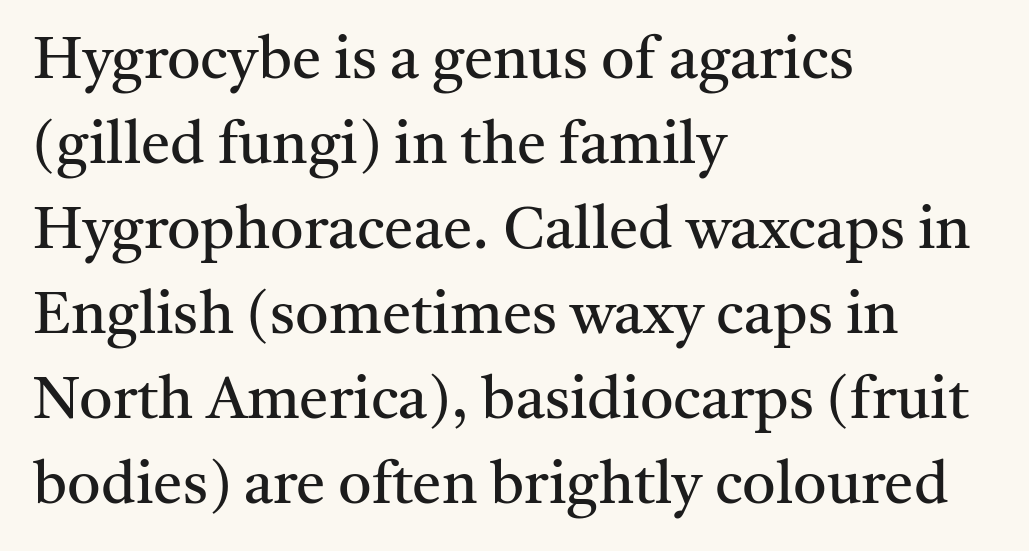
Q: Is the text bold? A: No.
Q: Is the text italic (slanted)? A: No, it is upright.
Q: Is the typeface a serif or a sans-serif typeface? A: Serif.
Q: Is the text underlined? A: No.
Q: How is the paragraph aligned? A: Left-aligned.
Q: Is the spacing between letters normal or unusually wide? A: Normal.
Q: Is the spacing between lines tight, normal or loose? A: Normal.
Q: Width (condensed, normal, or wide)? A: Normal.
Q: Stroke contrast? A: Medium.
Q: x-height? A: Medium.
Q: Monospaced? A: No.
